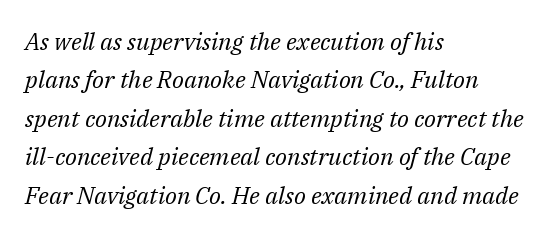
{"italic": "yes", "lean": "right", "slant_degrees": 14, "bold": "no", "underline": "no", "align": "left", "line_spacing": "normal", "line_spacing_ratio": 1.6, "letter_spacing": "normal", "letter_spacing_em": 0.0, "glyph_px": 24}
